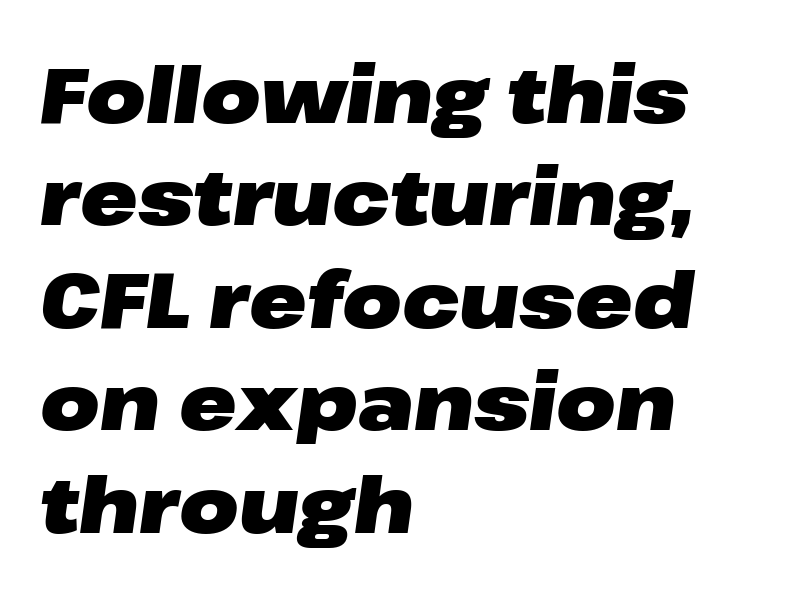
Notice how the stems are inclined rather than vertical — that's the hallmark of italics. The space beneath each line is pristine and unruled. Think of a printed novel: that variable character pitch is what you see here. Vertical spacing — default. Caption: standard tracking, unaltered.
